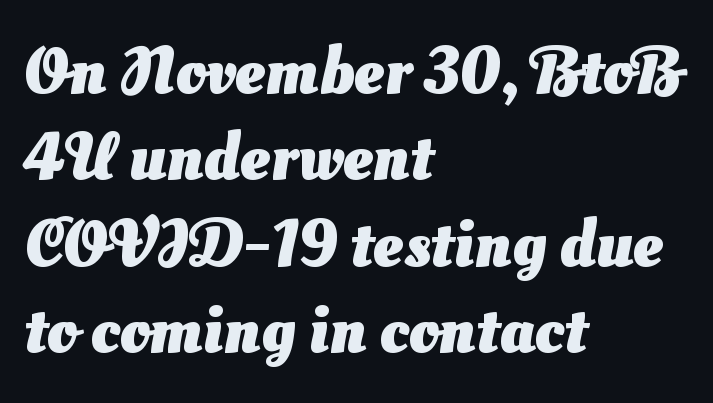
{"serif": "no", "bold": "yes", "weight": "heavy", "width": "normal", "stroke_contrast": "medium", "x_height": "small", "monospaced": "no", "underline": "no", "align": "left", "line_spacing": "normal", "line_spacing_ratio": 1.27, "letter_spacing": "normal", "letter_spacing_em": 0.0, "glyph_px": 68}
